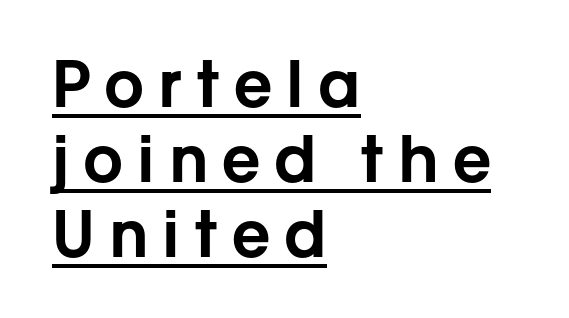
{"serif": "no", "italic": "no", "width": "normal", "stroke_contrast": "low", "x_height": "medium", "monospaced": "no", "underline": "yes", "align": "left", "line_spacing_ratio": 1.19, "letter_spacing": "wide", "letter_spacing_em": 0.22, "glyph_px": 63}
